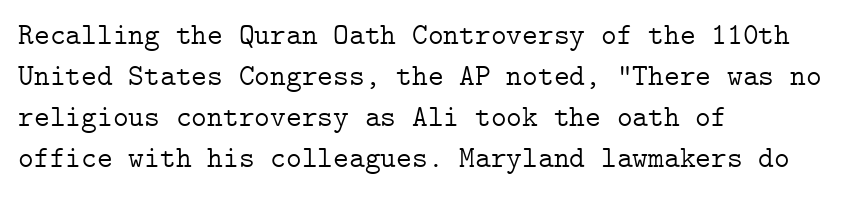
Nothing unusual about the tracking: characters are spaced as the font intends. Small tapered or slab feet sit at the stroke ends, so this counts as serif. One-word summary of the alignment: left. Has an underline been added? It has not.
